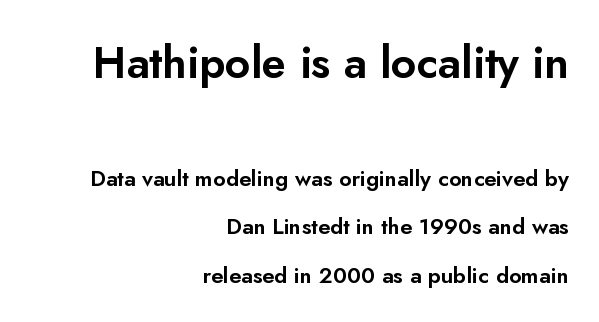
{"serif": "no", "italic": "no", "width": "normal", "stroke_contrast": "low", "x_height": "small", "monospaced": "no", "underline": "no", "align": "right", "line_spacing": "loose", "line_spacing_ratio": 2.2, "letter_spacing": "normal", "letter_spacing_em": 0.0, "larger_block": "first", "size_ratio": 2.0, "glyph_px": 44}
